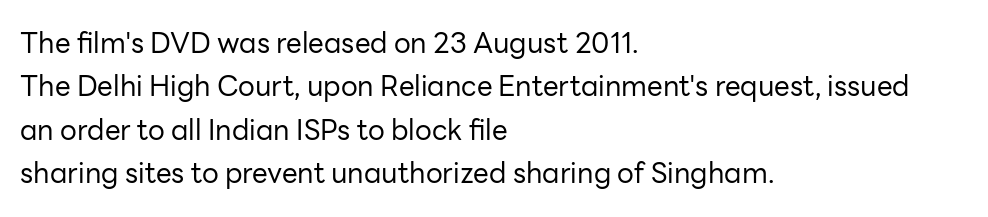
Q: Is the text bold? A: No.
Q: Is the text italic (slanted)? A: No, it is upright.
Q: Is the typeface a serif or a sans-serif typeface? A: Sans-serif.
Q: Is the text underlined? A: No.
Q: How is the paragraph aligned? A: Left-aligned.
Q: Is the spacing between letters normal or unusually wide? A: Normal.
Q: Is the spacing between lines tight, normal or loose? A: Normal.
Q: Width (condensed, normal, or wide)? A: Normal.
Q: Stroke contrast? A: Low.
Q: x-height? A: Medium.
Q: Monospaced? A: No.
